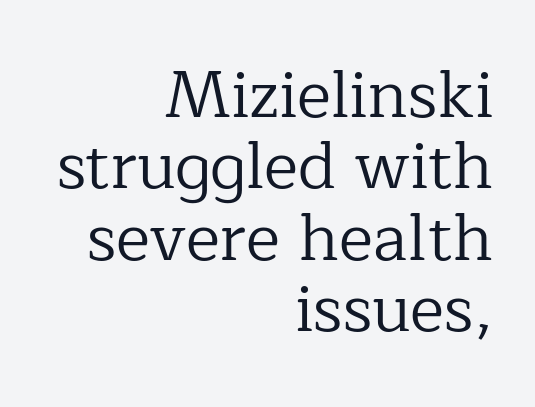
The image shows 65 px regular-weight serif type, upright; set right-aligned, tight line spacing (1.1x), normal letter spacing, not underlined; low stroke contrast and a medium x-height.
